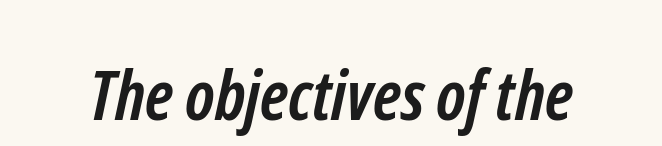
How are the letters spaced? Ordinarily, with no added tracking. How heavy is the stroke? Heavy — this is a bold. What kind of face is this? One without serifs — a sans. These lines are rendered in a variable-pitch font. Glance below the letters and you will spot only blank space.
